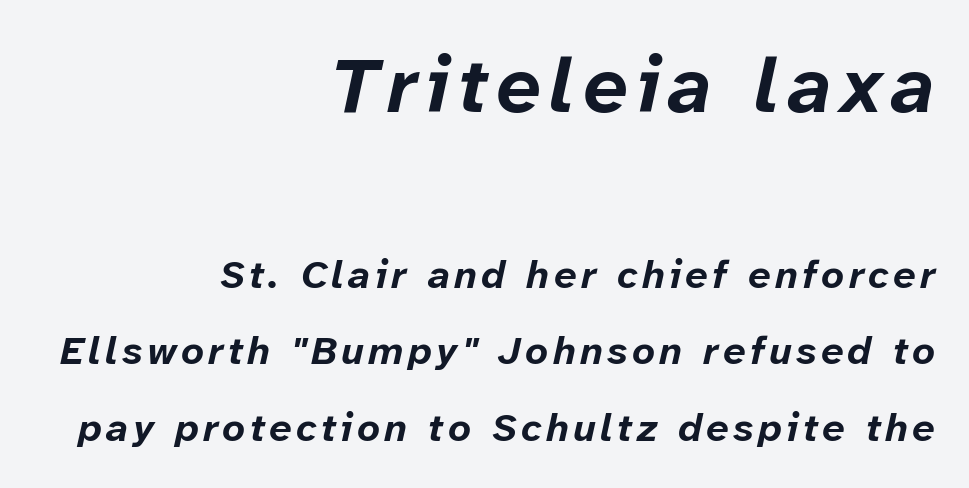
{"italic": "yes", "lean": "right", "slant_degrees": 12, "bold": "yes", "weight": "bold", "width": "normal", "stroke_contrast": "low", "x_height": "medium", "monospaced": "no", "underline": "no", "align": "right", "line_spacing": "loose", "line_spacing_ratio": 1.91, "larger_block": "first", "size_ratio": 1.98, "glyph_px": 79}
